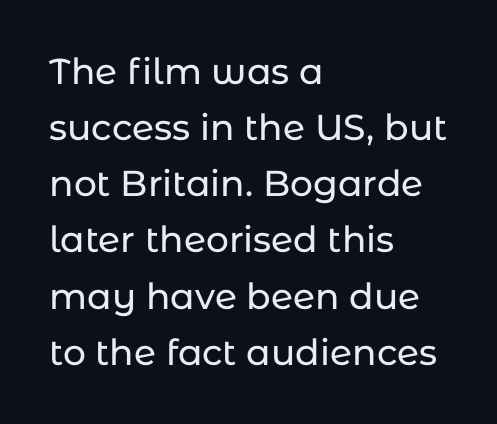
The specimen omits any rule beneath the text block's lines. Standard letterfit; no display-style spreading of the glyphs. Unlike italic type, these characters show no tilt at all. A typesetter would call this proportional, since set widths differ per character. Rows of type keep a routine distance in the vertical direction. Is the block centered? No — it sits flush against the left margin.
